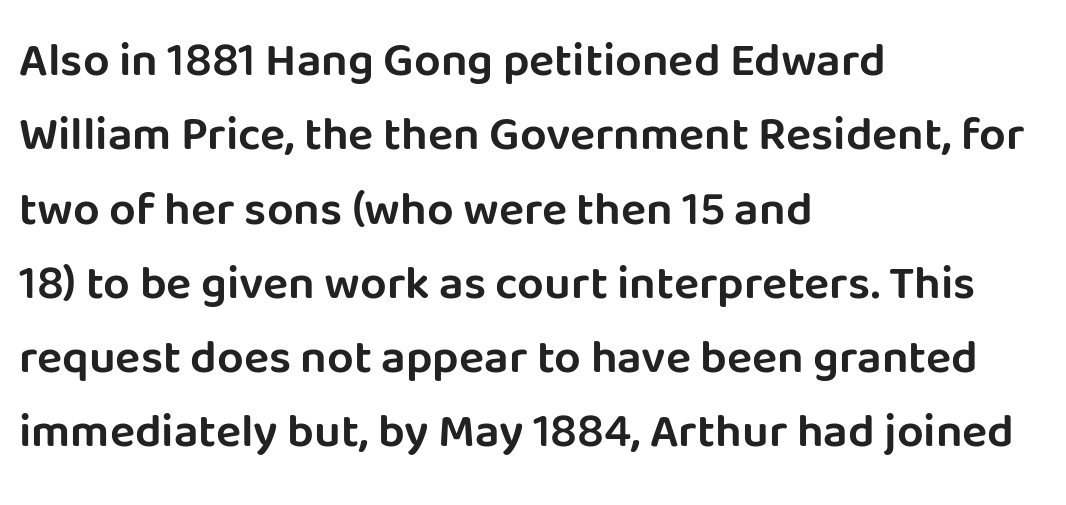
The image shows 47 px sans-serif type, upright; set left-aligned, normal line spacing (1.58x), normal letter spacing, not underlined; low stroke contrast and a large x-height.
